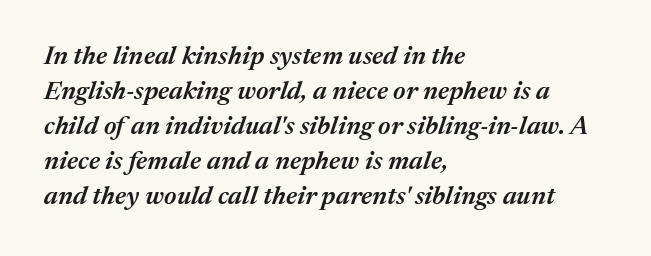
Underline: absent. Typesetter's note: demi weight, one step under bold. One-word summary of the alignment: left. The rendering applies a slant to the glyphs.
